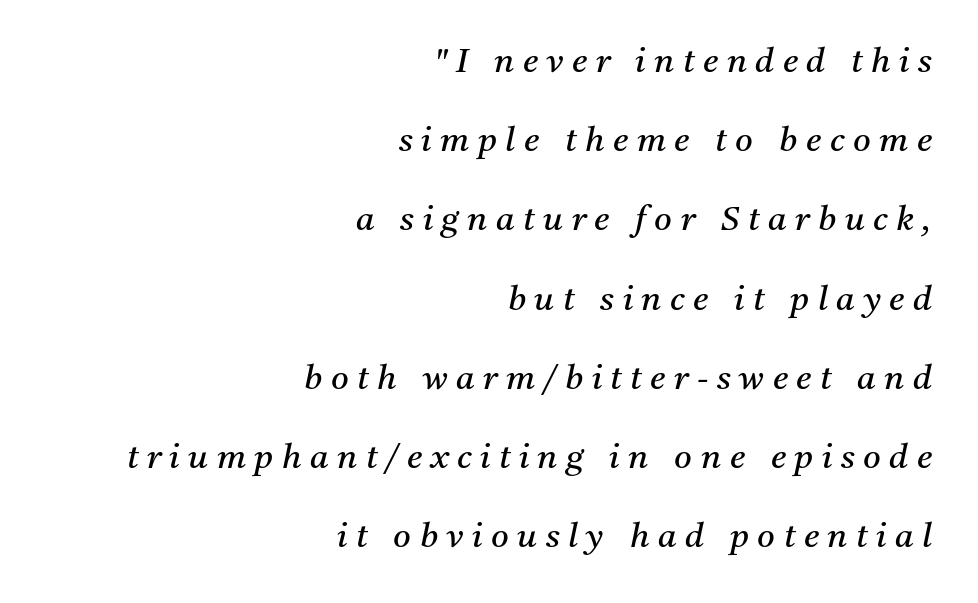
The image shows 34 px regular-weight serif type, italic (leaning right); set right-aligned, loose line spacing (2.33x), unusually wide letter spacing (+0.25 em), not underlined; medium stroke contrast and a medium x-height.
